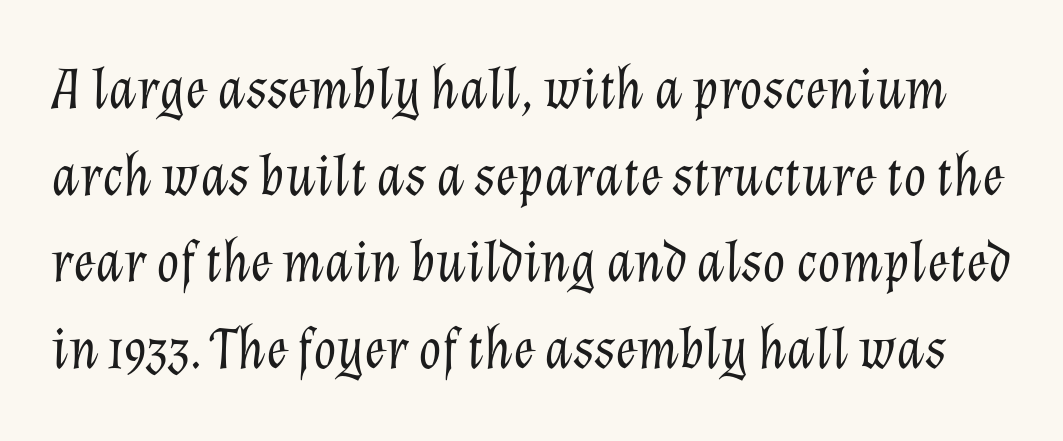
Looking at the ascenders, they clearly lean. Character widths vary here, with narrow letters taking less room than wide ones. The face looks like a standard text weight, possibly lighter. The type is set solid horizontally, with unmodified tracking.
